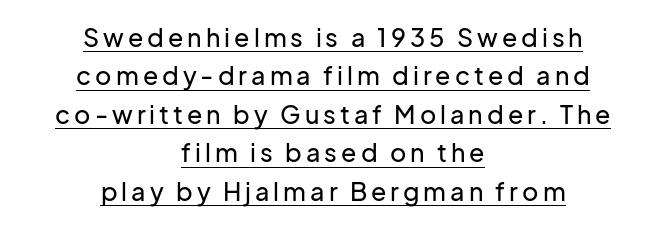
The image shows 25 px text type, upright; set centered, normal line spacing (1.54x), underlined.
